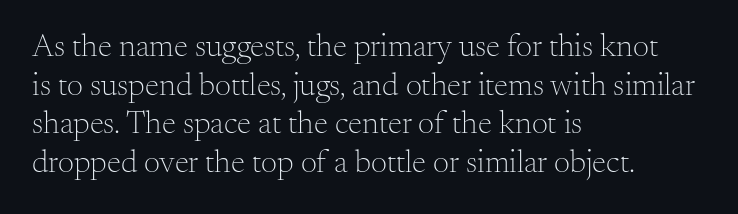
The image shows 32 px light serif type, upright; set left-aligned, line spacing 1.21x, normal letter spacing, not underlined; medium stroke contrast and a small x-height.
